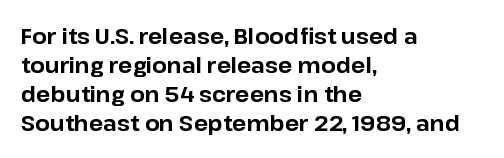
The image shows 21 px bold type, upright; set left-aligned, normal line spacing (1.38x), normal letter spacing, not underlined.
